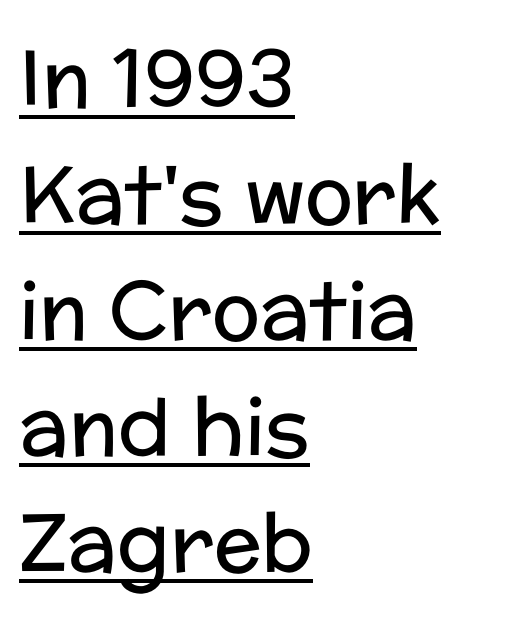
You can tell it's not italic because the verticals are truly vertical. Letterform terminals end flat and unadorned throughout the passage. Each line of the rendering has a horizontal stroke beneath the glyphs. This sample has the flowing, uneven cadence of proportional lettering. Leading matches the norm, producing a regular column. Vertical stems look standard width or narrower in stroke.
